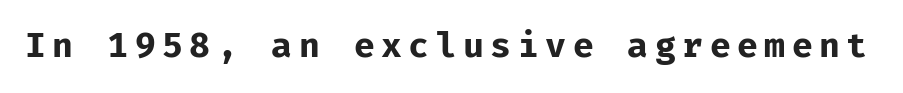
Strokes here are thick enough to call this a true bold. Do the characters align in a grid? Yes, the font is monospaced. Beneath every word, the page is bare. Style check: upright. A typesetter would label this face a sans.
